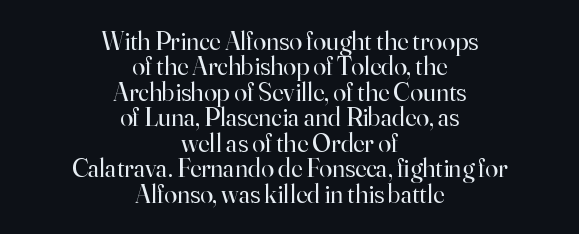
Characters remain perfectly vertical along every line. The tracking reads as untouched default to a designer's eye. Vertical stems look standard width or narrower in stroke. The passage shown stacks its lines with hardly any gap. Which margin do the lines hug? Neither — every line sits in the middle. Descenders hang freely into open space.
